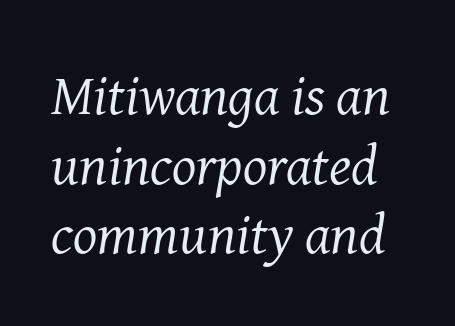
The image shows 57 px regular-weight serif type, italic (leaning right); set line spacing 1.22x, normal letter spacing, not underlined; medium stroke contrast and a medium x-height.
